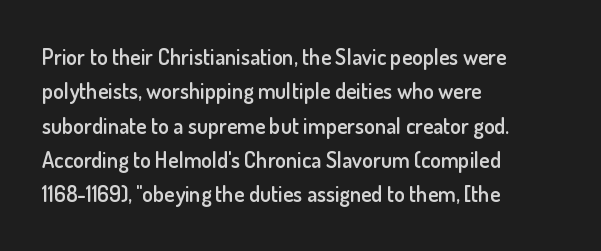
The image shows 22 px text type, upright; set left-aligned, normal line spacing (1.56x), normal letter spacing, not underlined.
